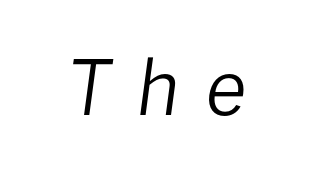
The font sits on the lighter half of the weight spectrum, regular included. Has an underline been added? It has not. The rendering applies a slant to the glyphs. Proportional: the letters do not fall into vertical columns. You could only call the tracking loose — the letters float apart.
